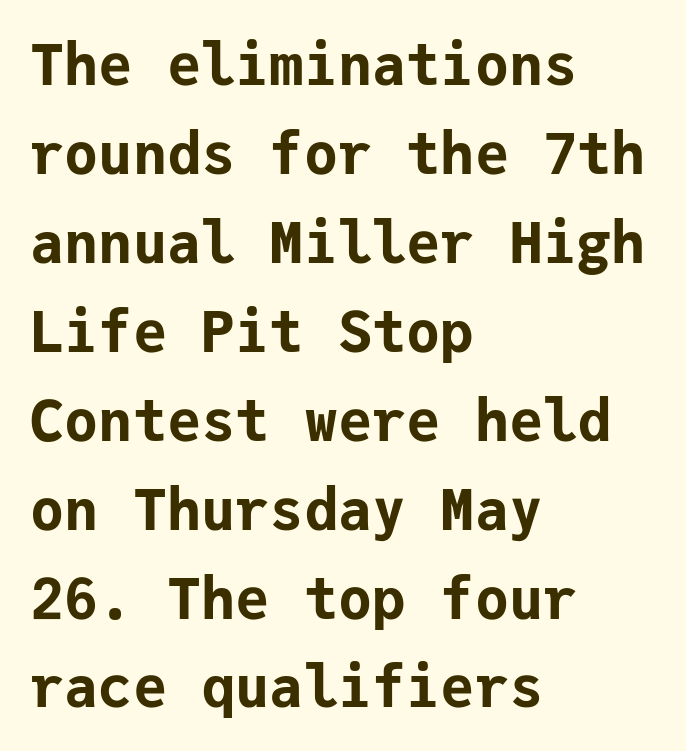
{"serif": "no", "italic": "no", "bold": "yes", "weight": "bold", "width": "normal", "stroke_contrast": "low", "x_height": "medium", "monospaced": "yes", "underline": "no", "align": "left", "line_spacing": "normal", "line_spacing_ratio": 1.56, "letter_spacing": "normal", "letter_spacing_em": 0.0, "glyph_px": 57}
